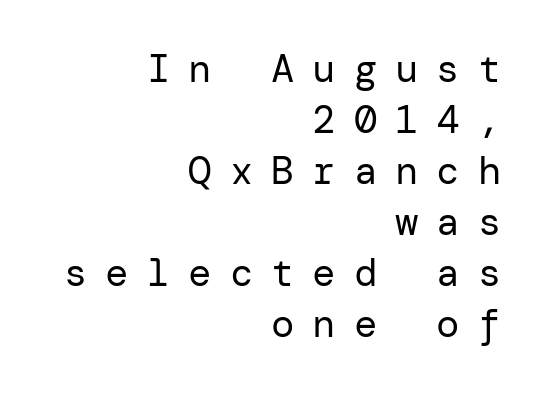
Q: Is the text bold? A: No.
Q: Is the text italic (slanted)? A: No, it is upright.
Q: Is the typeface a serif or a sans-serif typeface? A: Sans-serif.
Q: Is the text underlined? A: No.
Q: How is the paragraph aligned? A: Right-aligned.
Q: Is the spacing between letters normal or unusually wide? A: Unusually wide.
Q: Is the spacing between lines tight, normal or loose? A: Normal.
Q: Width (condensed, normal, or wide)? A: Normal.
Q: Stroke contrast? A: Low.
Q: x-height? A: Medium.
